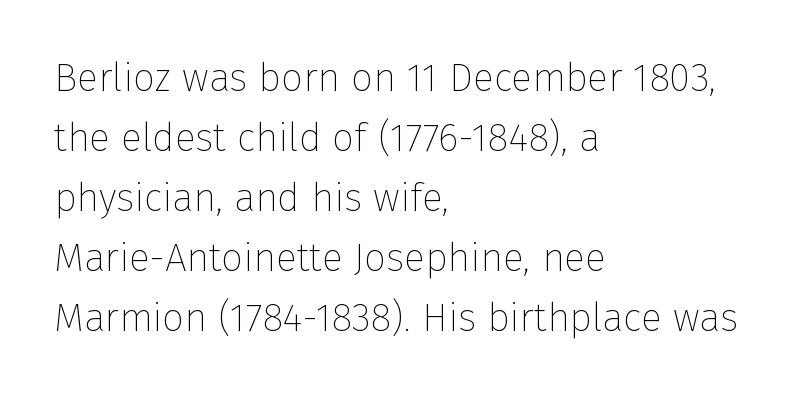
The image shows 39 px thin sans-serif type, upright; set left-aligned, normal line spacing (1.54x), normal letter spacing, not underlined; low stroke contrast and a medium x-height.
